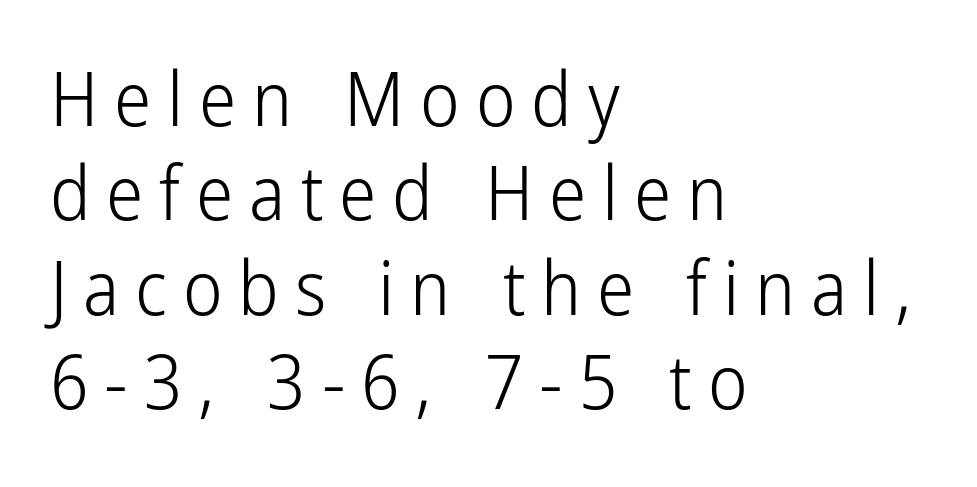
The text was rendered using a sans face with plain stroke endings. The baseline area is clear. A student would call this left alignment; a typographer would say flush left, rag right. Stem width sits at or under what a default text font uses. You can tell it's not italic because the verticals are truly vertical.
